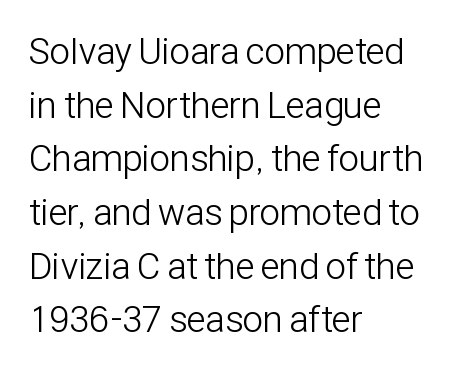
The image shows 37 px light, condensed sans-serif type, upright; set left-aligned, normal line spacing (1.45x), normal letter spacing, not underlined; low stroke contrast and a medium x-height.
